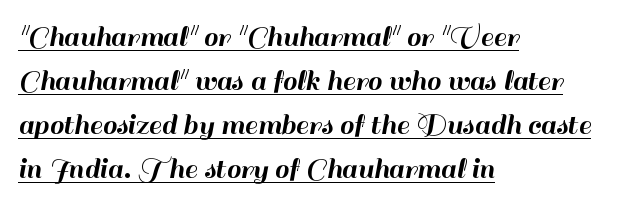
Q: Is the text italic (slanted)? A: Yes.
Q: Is the typeface a serif or a sans-serif typeface? A: Sans-serif.
Q: Is the text underlined? A: Yes.
Q: How is the paragraph aligned? A: Left-aligned.
Q: Is the spacing between letters normal or unusually wide? A: Normal.
Q: Is the spacing between lines tight, normal or loose? A: Normal.
Q: Width (condensed, normal, or wide)? A: Normal.
Q: Stroke contrast? A: High.
Q: x-height? A: Small.
Q: Monospaced? A: No.
